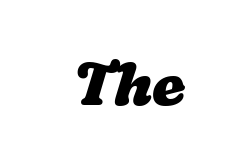
{"bold": "yes", "weight": "heavy", "width": "wide", "stroke_contrast": "low", "x_height": "medium", "monospaced": "no", "underline": "no", "letter_spacing": "normal", "letter_spacing_em": 0.0, "glyph_px": 60}
